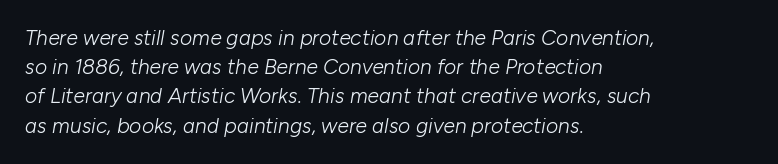
{"italic": "yes", "lean": "right", "slant_degrees": 10, "bold": "no", "underline": "no", "align": "left", "line_spacing": "normal", "line_spacing_ratio": 1.39, "letter_spacing": "normal", "letter_spacing_em": 0.0, "glyph_px": 21}
